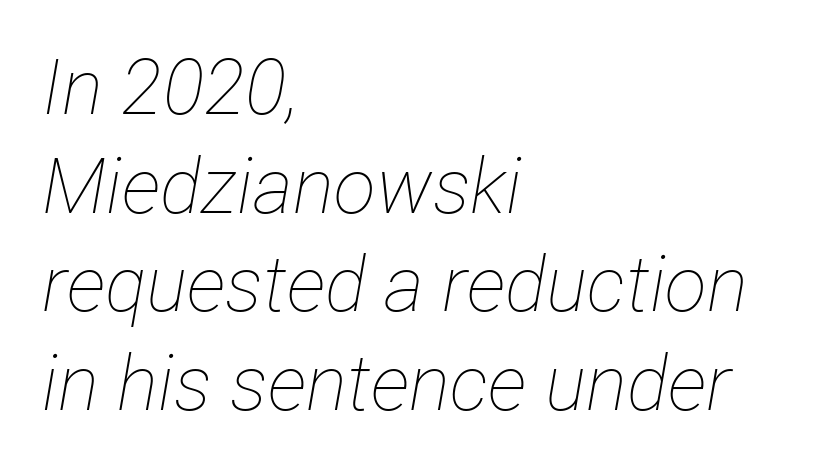
{"italic": "yes", "lean": "right", "slant_degrees": 12, "bold": "no", "weight": "thin", "width": "condensed", "stroke_contrast": "low", "x_height": "medium", "monospaced": "no", "underline": "no", "align": "left", "line_spacing": "normal", "line_spacing_ratio": 1.28, "letter_spacing": "normal", "letter_spacing_em": 0.0, "glyph_px": 77}
